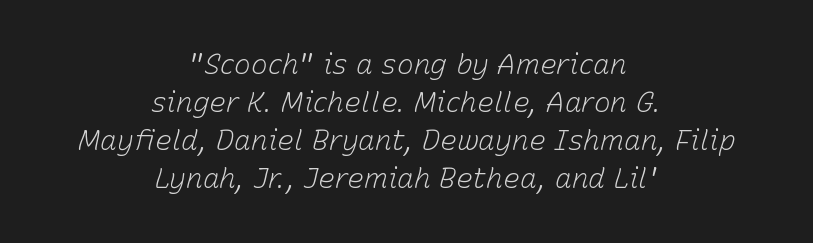
Q: Is the text bold? A: No.
Q: Is the text italic (slanted)? A: Yes, it leans right by about 15 degrees.
Q: Is the text underlined? A: No.
Q: How is the paragraph aligned? A: Centered.
Q: Is the spacing between letters normal or unusually wide? A: Normal.
Q: Is the spacing between lines tight, normal or loose? A: Normal.
Q: Width (condensed, normal, or wide)? A: Normal.
Q: Stroke contrast? A: Low.
Q: x-height? A: Medium.
Q: Monospaced? A: No.
